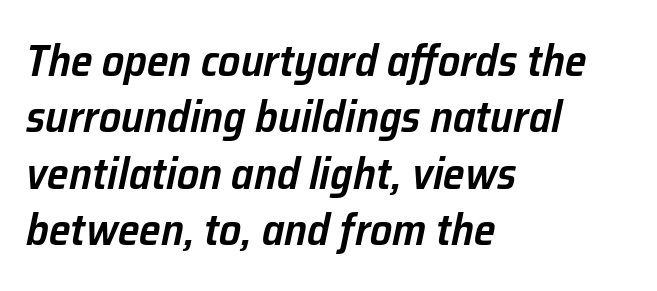
Q: Is the text bold? A: Semi-bold.
Q: Is the text italic (slanted)? A: Yes, it leans right by about 12 degrees.
Q: Is the text underlined? A: No.
Q: How is the paragraph aligned? A: Left-aligned.
Q: Is the spacing between letters normal or unusually wide? A: Normal.
Q: Is the spacing between lines tight, normal or loose? A: Normal.
Q: Width (condensed, normal, or wide)? A: Normal.
Q: Stroke contrast? A: Low.
Q: x-height? A: Medium.
Q: Monospaced? A: No.
